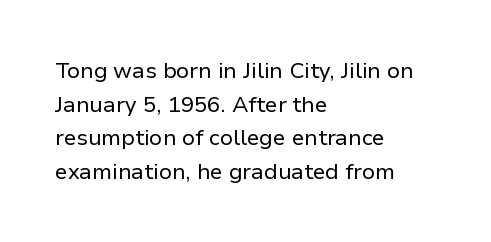
Q: Is the text bold? A: No.
Q: Is the text italic (slanted)? A: No, it is upright.
Q: Is the text underlined? A: No.
Q: How is the paragraph aligned? A: Left-aligned.
Q: Is the spacing between letters normal or unusually wide? A: Normal.
Q: Is the spacing between lines tight, normal or loose? A: Normal.
